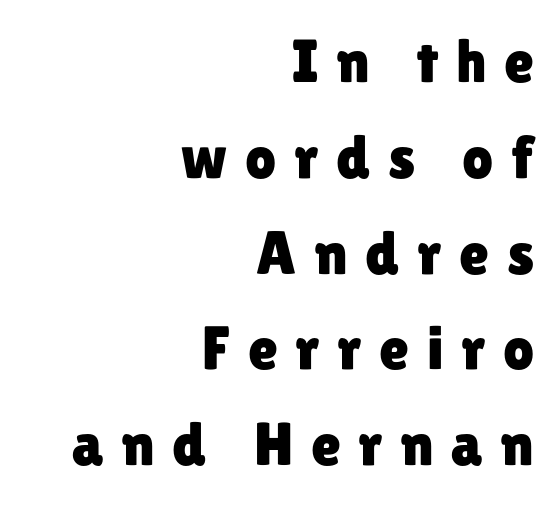
Type without underlining. The specimen reads as upright at a glance. The rendering uses natural spacing where letterforms have individual widths. Compared with typical paragraphs, the rows here are spaced about the same. The text was rendered using a sans face with plain stroke endings. The rag falls on the left side of this text block.
